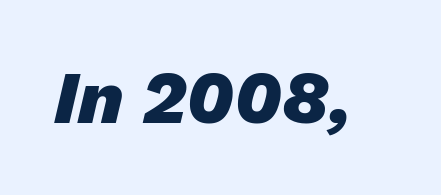
{"italic": "yes", "lean": "right", "slant_degrees": 13, "bold": "yes", "weight": "heavy", "width": "normal", "stroke_contrast": "low", "x_height": "medium", "monospaced": "no", "underline": "no", "letter_spacing": "normal", "letter_spacing_em": 0.0, "glyph_px": 74}
